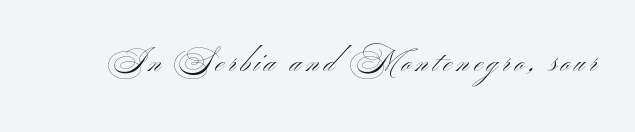
Q: Is the text bold? A: No.
Q: Is the typeface a serif or a sans-serif typeface? A: Sans-serif.
Q: Is the text underlined? A: No.
Q: Width (condensed, normal, or wide)? A: Wide.
Q: Stroke contrast? A: Medium.
Q: x-height? A: Small.
Q: Monospaced? A: No.
